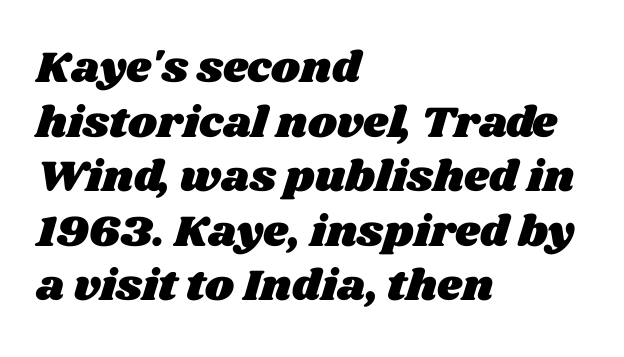
Q: Is the text underlined? A: No.
Q: How is the paragraph aligned? A: Left-aligned.
Q: Is the spacing between letters normal or unusually wide? A: Normal.
Q: Width (condensed, normal, or wide)? A: Wide.
Q: Stroke contrast? A: Medium.
Q: x-height? A: Large.
Q: Monospaced? A: No.
